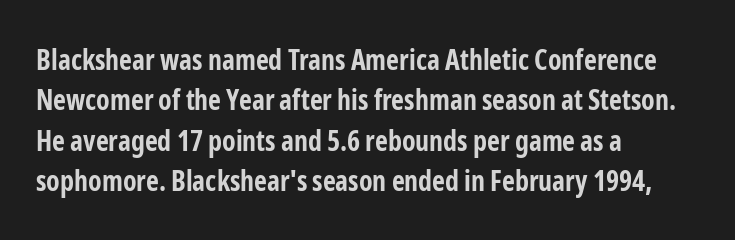
The image shows 28 px bold, condensed sans-serif type, upright; set left-aligned, normal line spacing (1.44x), normal letter spacing, not underlined; low stroke contrast and a medium x-height.
